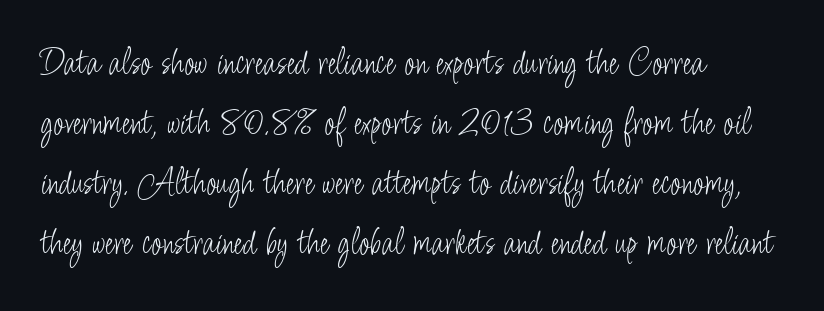
Short and long lines alike share a common starting point at left. In terms of leading, this rendering sits right in the middle. No extra ink here — the face is not bold. The characters display no serif detailing; their extremities are plain.
